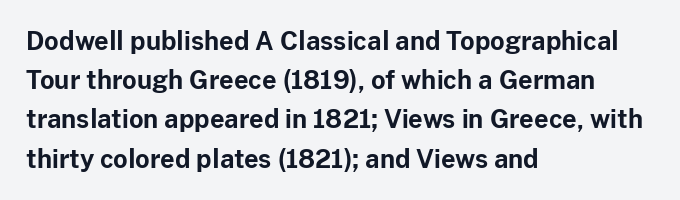
There is no visible air inserted between adjacent glyphs. This sample is left-justified, so line endings fall wherever the words run out. Normally led — the rows are evenly, conventionally spaced. The lettering holds an erect, upright posture throughout.
